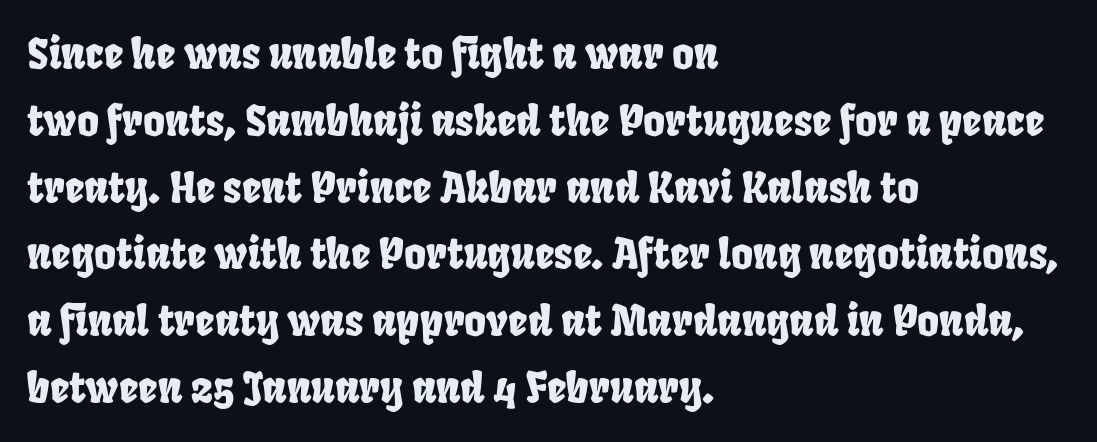
The image shows 42 px condensed sans-serif type; set left-aligned, normal line spacing (1.59x), normal letter spacing, not underlined; low stroke contrast and a large x-height.
